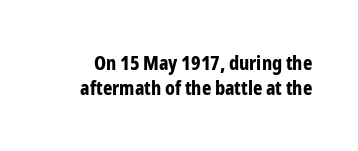
The image shows 20 px bold type, upright; set line spacing 1.23x, normal letter spacing, not underlined.
